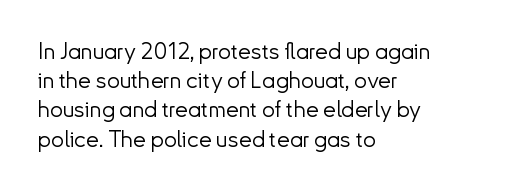
{"italic": "no", "bold": "no", "underline": "no", "align": "left", "line_spacing": "normal", "line_spacing_ratio": 1.27, "letter_spacing": "normal", "letter_spacing_em": 0.0, "glyph_px": 23}
